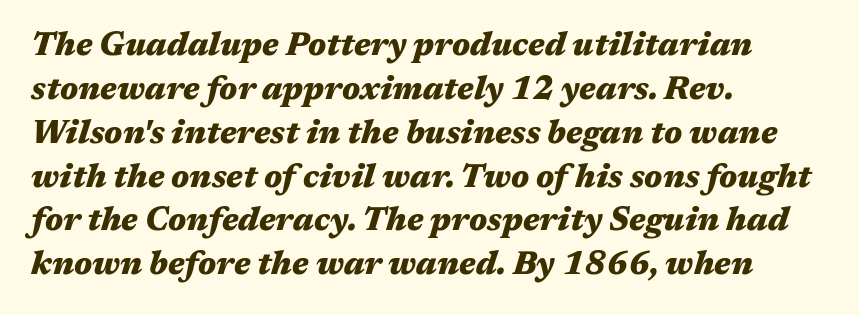
Typographic density is high because the face is bold. Proportional: the letters do not fall into vertical columns. Horizontal alignment here is leftward, the default for most running prose. Any mark beneath the type? The region is blank.
